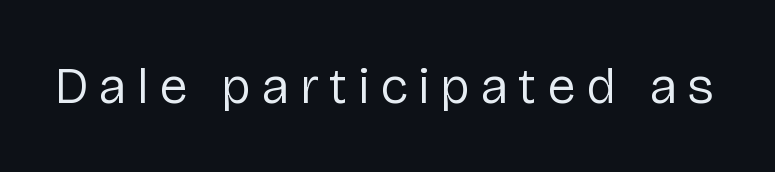
The image shows 51 px regular-weight sans-serif type, upright; set unusually wide letter spacing (+0.21 em), not underlined; low stroke contrast and a medium x-height.
